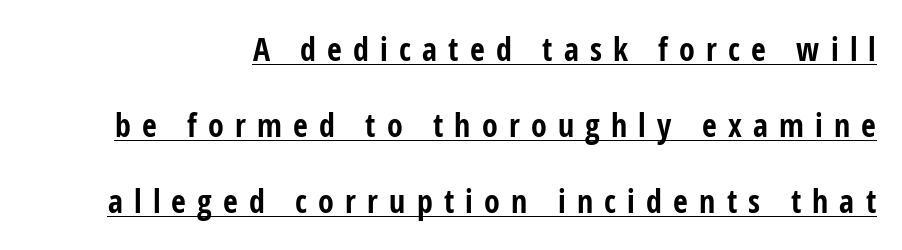
In terms of letterform style, serifs are entirely absent. The rendering uses a large line-height, opening up the rows. Here the designer chose a conventional face with non-uniform glyph widths. The line texture is sparse and dotted thanks to wide tracking.
